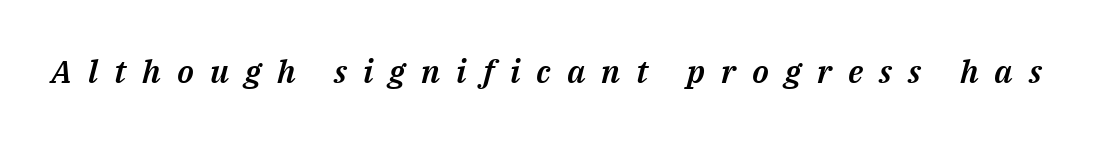
The image shows 32 px text type, italic (leaning right); set unusually wide letter spacing (+0.5 em), not underlined; medium stroke contrast and a medium x-height.
